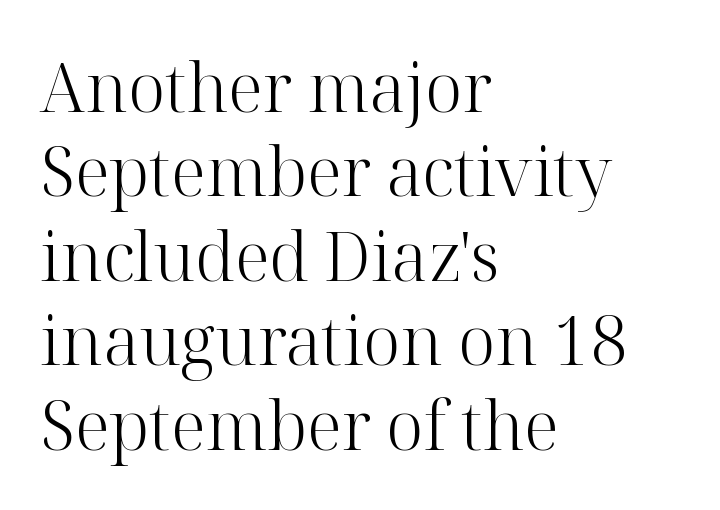
Looks like regular typesetting: each glyph gets only the width it needs. Visually the block forms a straight wall on the left and a jagged coastline on the right. The typesetting does not lean heavy: it is not bold. Short note: letters normally spaced. This sample uses an upright cut, with every glyph sitting square on the baseline. In terms of letterform style, serifs are clearly present.
